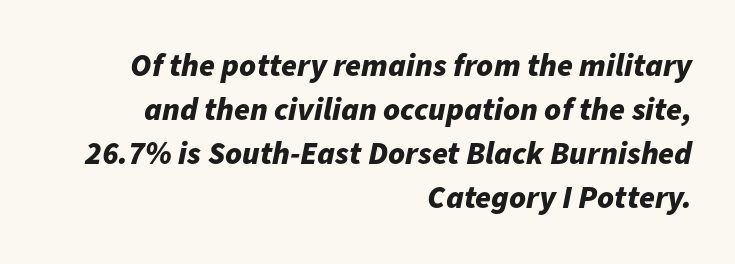
The rag falls on the left side of this text block. The letters are bold, with thick, heavy strokes. Here the glyphs are tracked normally, forming tight word shapes. Descender tails drop into unmarked territory. The face used here is proportionally spaced, like ordinary book or web type. Students, observe: this is what conventionally led text looks like.
